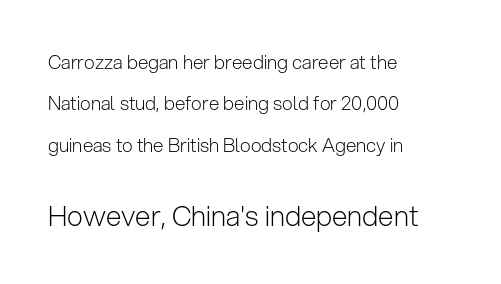
Q: Is the text bold? A: No.
Q: Is the text italic (slanted)? A: No, it is upright.
Q: Is the typeface a serif or a sans-serif typeface? A: Sans-serif.
Q: Is the text underlined? A: No.
Q: How is the paragraph aligned? A: Left-aligned.
Q: Is the spacing between letters normal or unusually wide? A: Normal.
Q: Is the spacing between lines tight, normal or loose? A: Loose.
Q: Which block of text is set in a larger size, the first (top) or the second (bottom)? A: The second (bottom) one.
Q: Width (condensed, normal, or wide)? A: Normal.
Q: Stroke contrast? A: Low.
Q: x-height? A: Medium.
Q: Monospaced? A: No.
